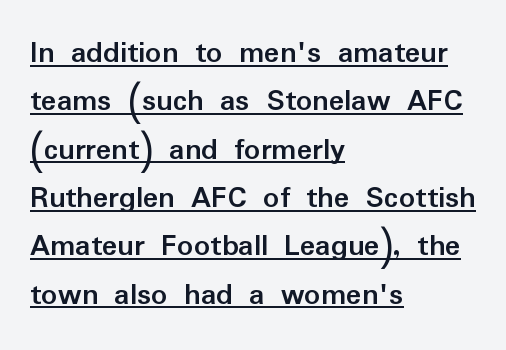
Q: Is the text bold? A: Yes.
Q: Is the text italic (slanted)? A: No, it is upright.
Q: Is the typeface a serif or a sans-serif typeface? A: Sans-serif.
Q: Is the text underlined? A: Yes.
Q: How is the paragraph aligned? A: Left-aligned.
Q: Is the spacing between letters normal or unusually wide? A: Normal.
Q: Is the spacing between lines tight, normal or loose? A: Normal.
Q: Width (condensed, normal, or wide)? A: Normal.
Q: Stroke contrast? A: Low.
Q: x-height? A: Medium.
Q: Monospaced? A: No.
